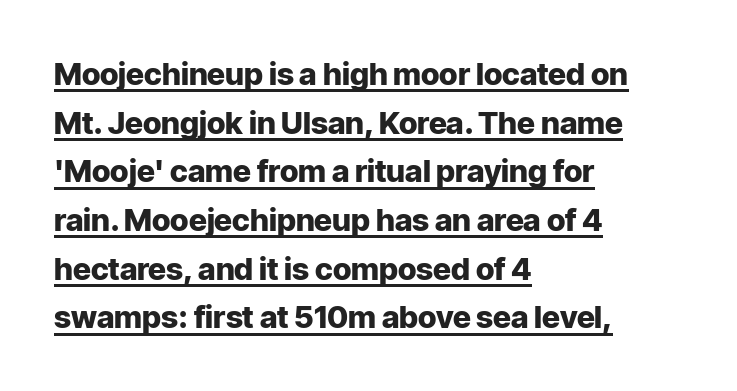
Q: Is the text bold? A: Yes.
Q: Is the text italic (slanted)? A: No, it is upright.
Q: Is the typeface a serif or a sans-serif typeface? A: Sans-serif.
Q: Is the text underlined? A: Yes.
Q: How is the paragraph aligned? A: Left-aligned.
Q: Is the spacing between letters normal or unusually wide? A: Normal.
Q: Is the spacing between lines tight, normal or loose? A: Normal.
Q: Width (condensed, normal, or wide)? A: Normal.
Q: Stroke contrast? A: Low.
Q: x-height? A: Medium.
Q: Monospaced? A: No.
